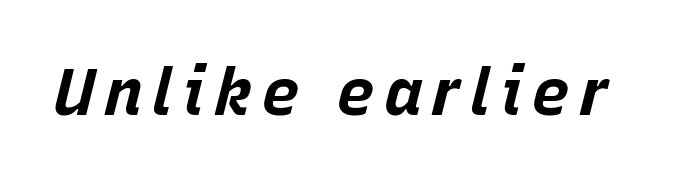
{"italic": "yes", "lean": "right", "slant_degrees": 15, "bold": "yes", "weight": "bold", "width": "normal", "stroke_contrast": "low", "x_height": "large", "monospaced": "no", "underline": "no", "glyph_px": 65}
